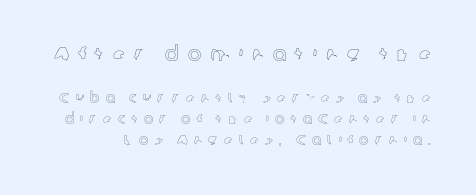
The image shows 20 px text type, upright; set normal line spacing (1.53x), unusually wide letter spacing (+0.44 em), not underlined; the first (top) block is 1.43x larger.
